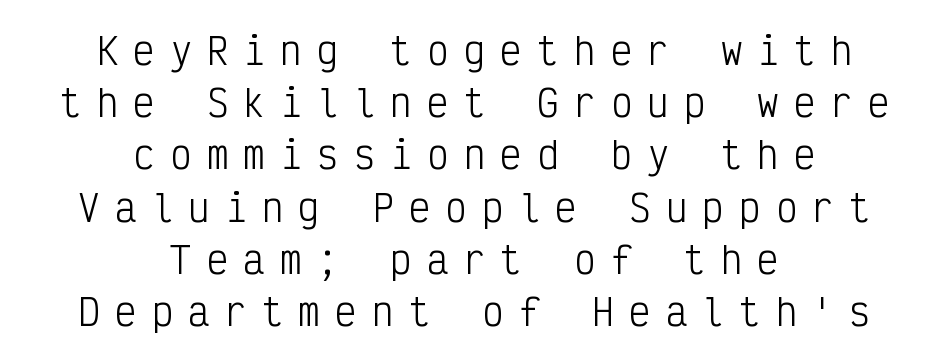
Q: Is the text bold? A: No.
Q: Is the text italic (slanted)? A: No, it is upright.
Q: Is the typeface a serif or a sans-serif typeface? A: Sans-serif.
Q: Is the text underlined? A: No.
Q: How is the paragraph aligned? A: Centered.
Q: Is the spacing between letters normal or unusually wide? A: Unusually wide.
Q: Is the spacing between lines tight, normal or loose? A: Normal.
Q: Width (condensed, normal, or wide)? A: Condensed.
Q: Stroke contrast? A: Low.
Q: x-height? A: Medium.
Q: Monospaced? A: Yes.
